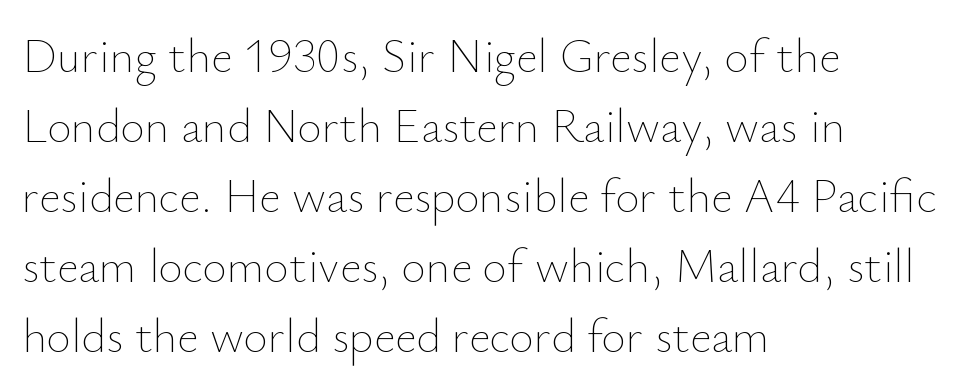
Quick note: underline off. Does the lettering tilt? It doesn't — this is upright. Proportional: the letters do not fall into vertical columns. Each new line begins a customary step beneath the previous one. The strokes carry an ordinary text weight at most.
